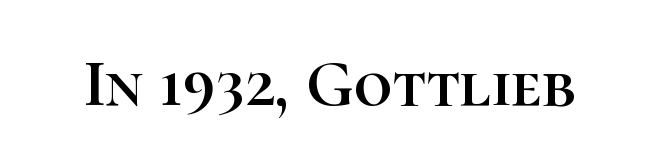
Q: Is the text italic (slanted)? A: No, it is upright.
Q: Is the text underlined? A: No.
Q: Is the spacing between letters normal or unusually wide? A: Normal.
Q: Width (condensed, normal, or wide)? A: Normal.
Q: Stroke contrast? A: High.
Q: x-height? A: Medium.
Q: Monospaced? A: No.
